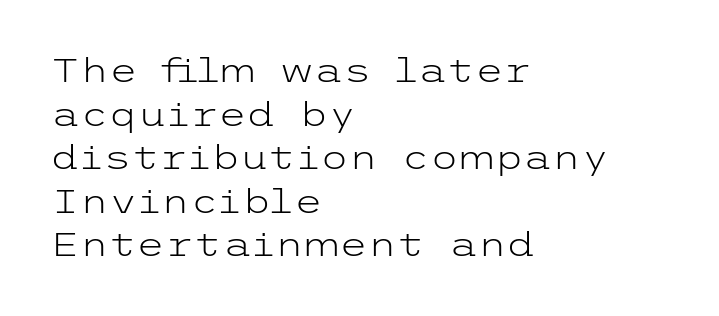
Q: Is the text bold? A: No.
Q: Is the text italic (slanted)? A: No, it is upright.
Q: Is the typeface a serif or a sans-serif typeface? A: Sans-serif.
Q: Is the text underlined? A: No.
Q: How is the paragraph aligned? A: Left-aligned.
Q: Is the spacing between letters normal or unusually wide? A: Normal.
Q: Is the spacing between lines tight, normal or loose? A: Normal.
Q: Width (condensed, normal, or wide)? A: Wide.
Q: Stroke contrast? A: Low.
Q: x-height? A: Medium.
